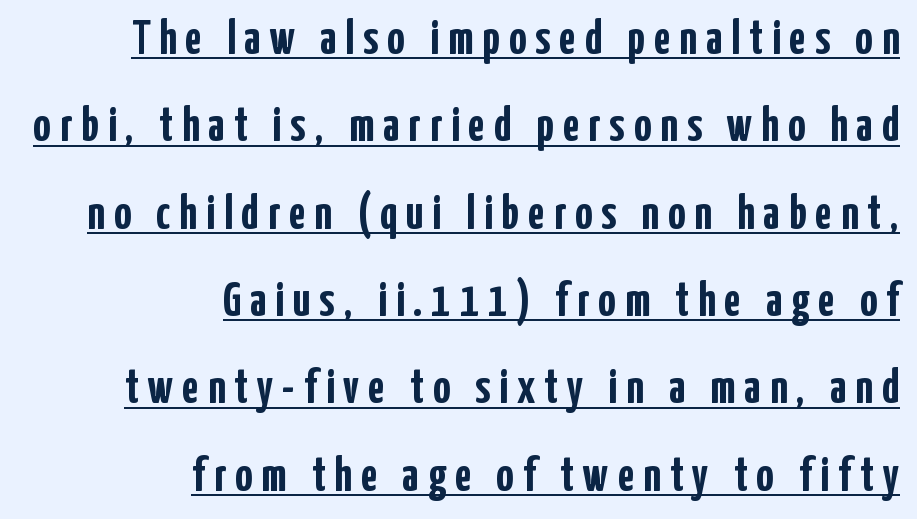
Q: Is the text bold? A: Yes.
Q: Is the text italic (slanted)? A: No, it is upright.
Q: Is the typeface a serif or a sans-serif typeface? A: Sans-serif.
Q: Is the text underlined? A: Yes.
Q: How is the paragraph aligned? A: Right-aligned.
Q: Width (condensed, normal, or wide)? A: Condensed.
Q: Stroke contrast? A: Low.
Q: x-height? A: Medium.
Q: Monospaced? A: No.
